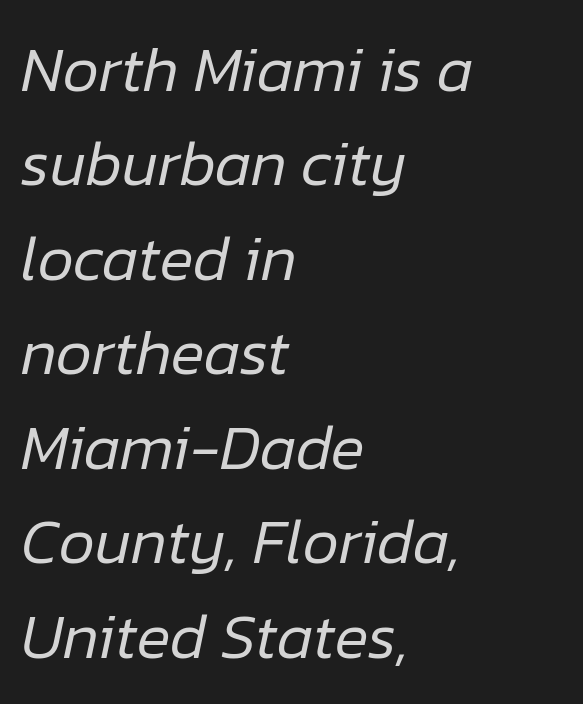
Nobody drew a line under any word here. These lines are set flush left with a ragged right edge. A normal amount of white space separates one row of letters from the next. Characters follow at the spacing the type designer built in.
